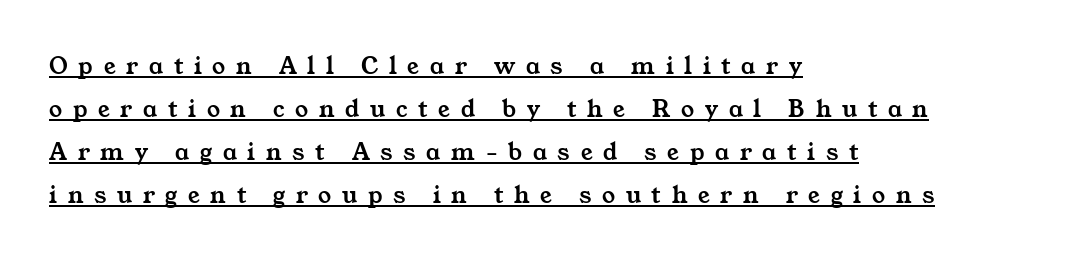
The image shows 26 px text type; set left-aligned, normal line spacing (1.66x), unusually wide letter spacing (+0.41 em), underlined.
